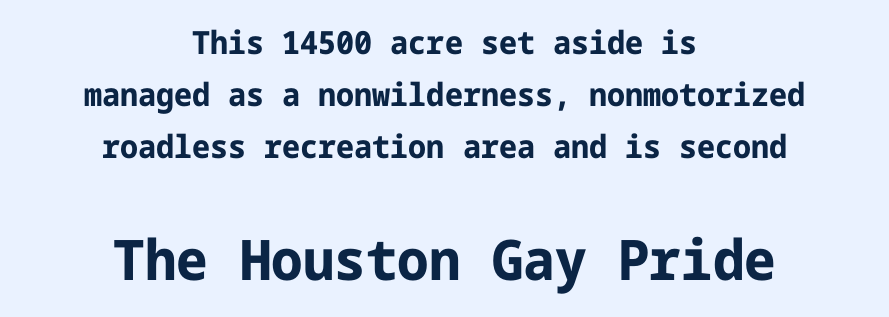
Q: Is the text bold? A: Yes.
Q: Is the text italic (slanted)? A: No, it is upright.
Q: Is the typeface a serif or a sans-serif typeface? A: Sans-serif.
Q: Is the text underlined? A: No.
Q: How is the paragraph aligned? A: Centered.
Q: Is the spacing between letters normal or unusually wide? A: Normal.
Q: Is the spacing between lines tight, normal or loose? A: Normal.
Q: Which block of text is set in a larger size, the first (top) or the second (bottom)? A: The second (bottom) one.
Q: Width (condensed, normal, or wide)? A: Normal.
Q: Stroke contrast? A: Low.
Q: x-height? A: Medium.
